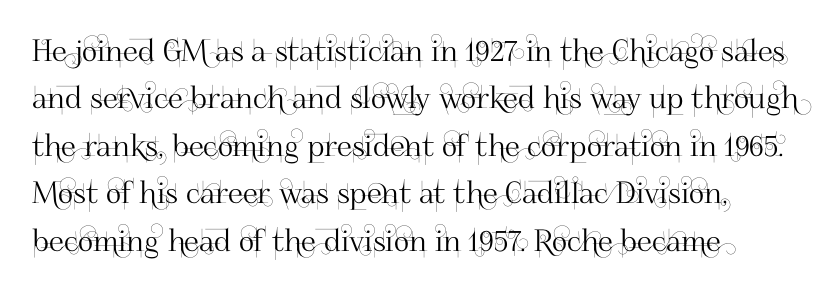
Notice how the passage keeps a crisp vertical edge on the left only. Inter-character spacing is left at the font's built-in metrics. Looks like regular typesetting: each glyph gets only the width it needs. Check under the words: just untouched page. Horizontal bands of white between lines are of average thickness. Nothing sits at the stroke ends, so this counts as sans-serif.
